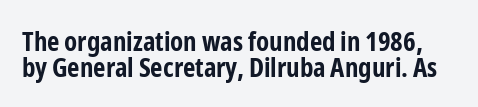
The image shows 27 px bold type, upright; set tight line spacing (0.96x), normal letter spacing, not underlined.
